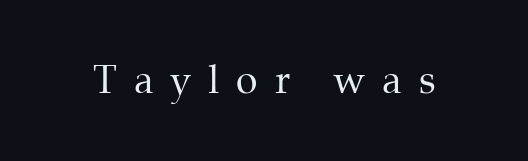
The image shows 39 px regular-weight serif type, upright; set unusually wide letter spacing (+0.43 em), not underlined; medium stroke contrast and a medium x-height.
